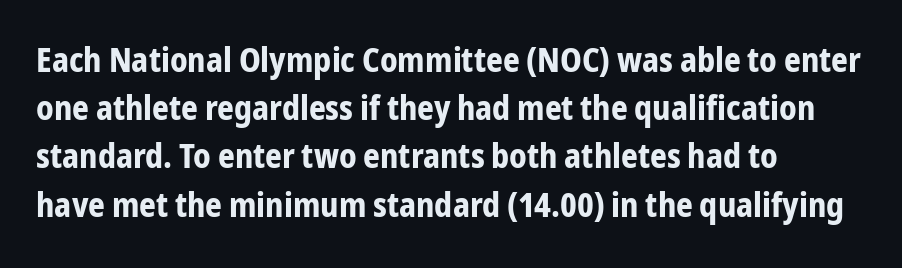
Q: Is the text bold? A: Yes.
Q: Is the text italic (slanted)? A: No, it is upright.
Q: Is the typeface a serif or a sans-serif typeface? A: Sans-serif.
Q: Is the text underlined? A: No.
Q: How is the paragraph aligned? A: Left-aligned.
Q: Is the spacing between letters normal or unusually wide? A: Normal.
Q: Is the spacing between lines tight, normal or loose? A: Normal.
Q: Width (condensed, normal, or wide)? A: Condensed.
Q: Stroke contrast? A: Low.
Q: x-height? A: Medium.
Q: Monospaced? A: No.
